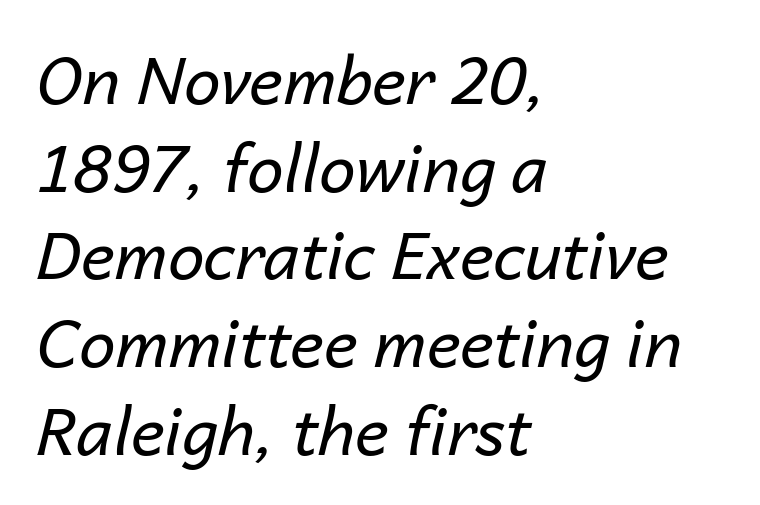
{"italic": "yes", "lean": "right", "slant_degrees": 14, "bold": "no", "weight": "regular", "width": "normal", "stroke_contrast": "low", "x_height": "medium", "monospaced": "no", "underline": "no", "align": "left", "line_spacing": "normal", "line_spacing_ratio": 1.35, "letter_spacing": "normal", "letter_spacing_em": 0.0, "glyph_px": 65}
